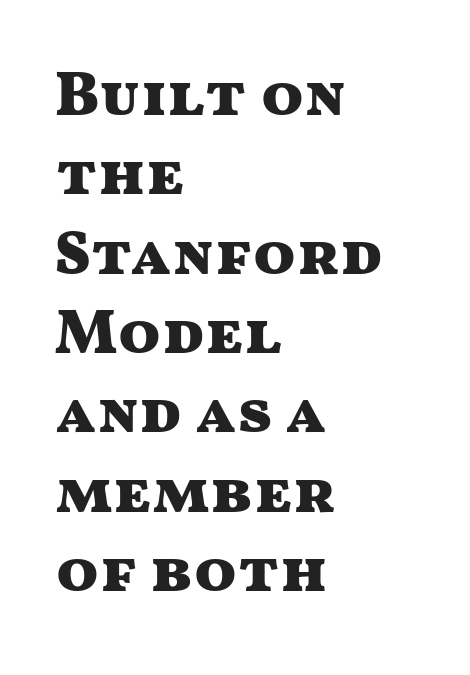
The image shows 62 px heavy, wide sans-serif type, upright; set left-aligned, normal line spacing (1.28x), normal letter spacing, not underlined; medium stroke contrast and a medium x-height.
